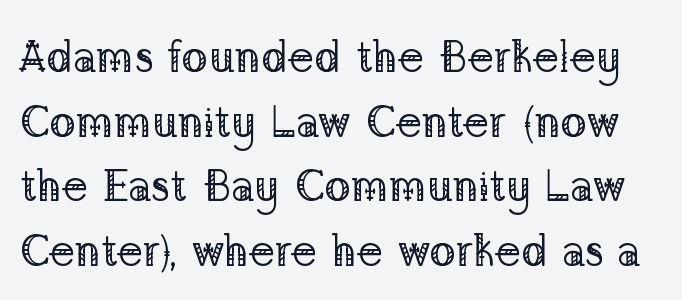
Q: Is the text bold? A: No.
Q: Is the text italic (slanted)? A: No, it is upright.
Q: Is the typeface a serif or a sans-serif typeface? A: Serif.
Q: Is the text underlined? A: No.
Q: Is the spacing between letters normal or unusually wide? A: Normal.
Q: Is the spacing between lines tight, normal or loose? A: Normal.
Q: Width (condensed, normal, or wide)? A: Normal.
Q: Stroke contrast? A: Low.
Q: x-height? A: Medium.
Q: Monospaced? A: No.
